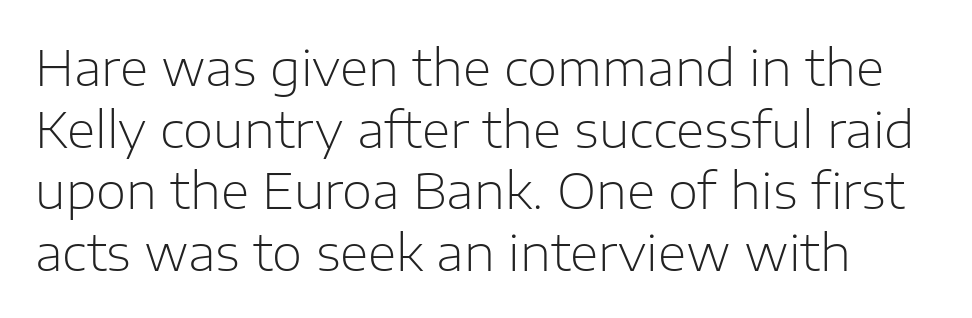
Letters rest on an invisible, unmarked baseline. The designer left line spacing at the default. Unlike italic type, these characters show no tilt at all. Observe the ordinary spacing: letters are neighbours, not strangers. What kind of face is this? One without serifs — a sans. Bold? No — there's no thickening of the strokes.
